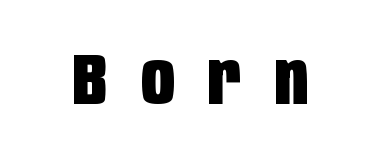
Q: Is the text bold? A: Yes.
Q: Is the text italic (slanted)? A: No, it is upright.
Q: Is the typeface a serif or a sans-serif typeface? A: Sans-serif.
Q: Is the text underlined? A: No.
Q: Is the spacing between letters normal or unusually wide? A: Unusually wide.
Q: Width (condensed, normal, or wide)? A: Condensed.
Q: Stroke contrast? A: Low.
Q: x-height? A: Large.
Q: Monospaced? A: No.
